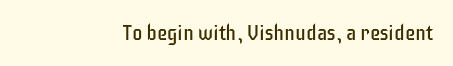
{"italic": "no", "bold": "no", "underline": "no", "letter_spacing": "normal", "letter_spacing_em": 0.0, "glyph_px": 21}
